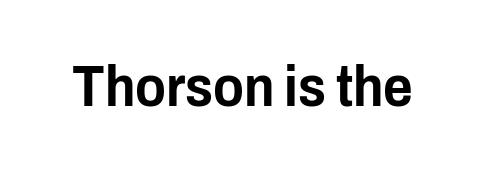
Q: Is the text italic (slanted)? A: No, it is upright.
Q: Is the typeface a serif or a sans-serif typeface? A: Sans-serif.
Q: Is the text underlined? A: No.
Q: Is the spacing between letters normal or unusually wide? A: Normal.
Q: Width (condensed, normal, or wide)? A: Condensed.
Q: Stroke contrast? A: Low.
Q: x-height? A: Medium.
Q: Monospaced? A: No.
